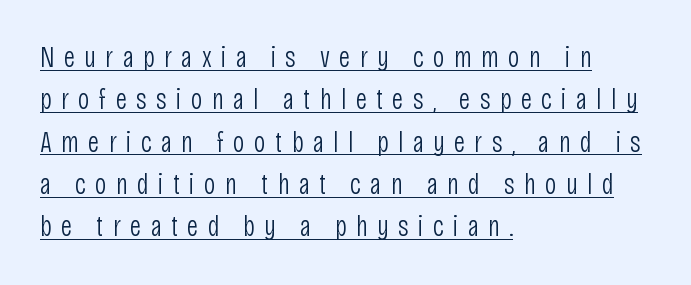
Proportional: the letters do not fall into vertical columns. If you drew a ruler down the left edge, every line would touch it. Posture: vertical. The letters look calm and open, with moderate or lighter stems.
